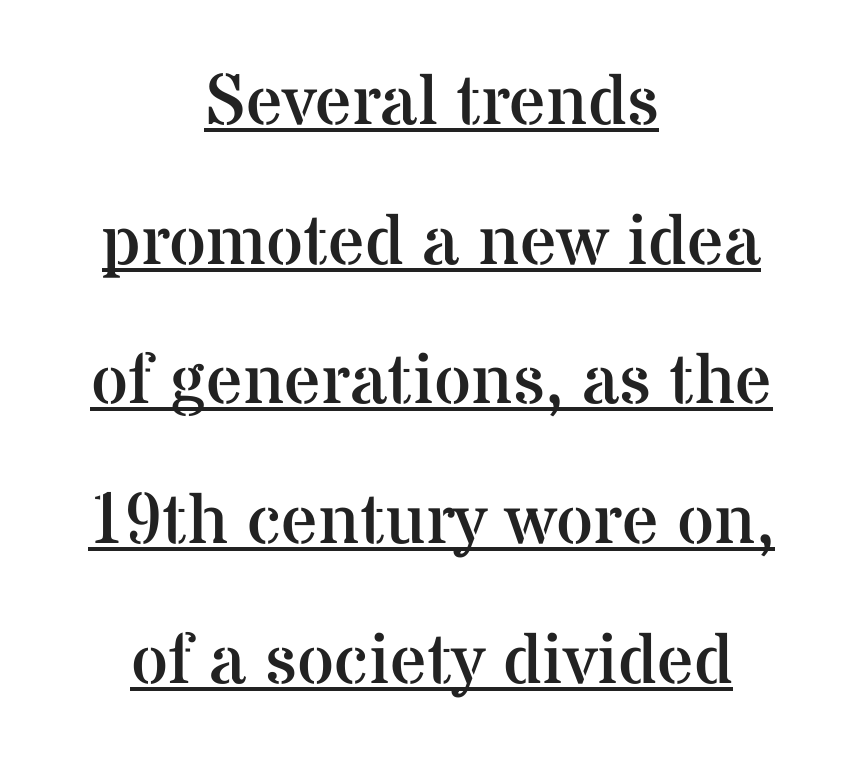
I'd call this a serif setting — the letters wear small feet. Check the space under the baseline: a stroke is drawn there. Short note: letters normally spaced. Vertical spacing — loose.
